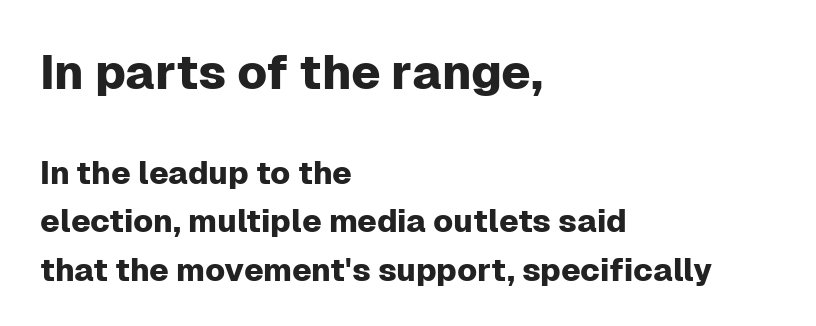
The image shows 48 px sans-serif type, upright; set left-aligned, normal line spacing (1.51x), normal letter spacing, not underlined; the first (top) block is 1.5x larger; low stroke contrast and a medium x-height.
